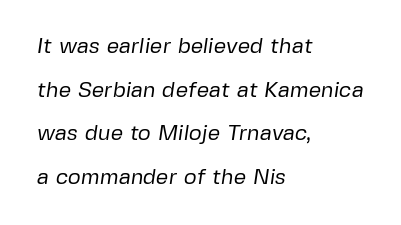
The image shows 22 px text type; set left-aligned, loose line spacing (1.98x), normal letter spacing, not underlined.
